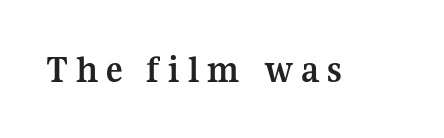
The rendering shows small feet on the letterforms — a serif design. You could not count columns in this text — the font is proportionally spaced. Nope, not italic — everything's standing straight. Check the space under the baseline: it is left empty.
